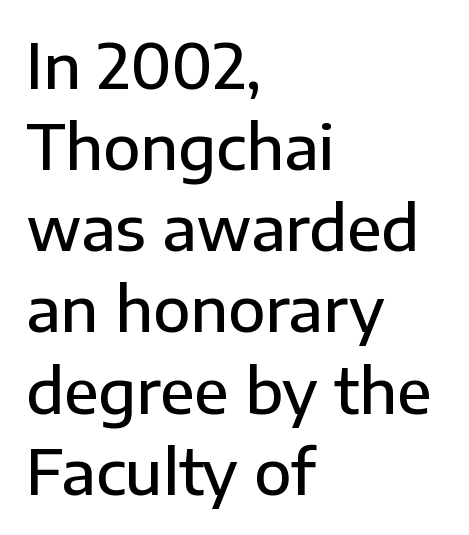
The passage shown is not underscored anywhere. The space between consecutive lines is moderate. The typography opts for an upright posture over an oblique one. The font is running at a semibold setting, under full bold. Standard letterfit; no display-style spreading of the glyphs. You could not count columns in this text — the font is proportionally spaced.
